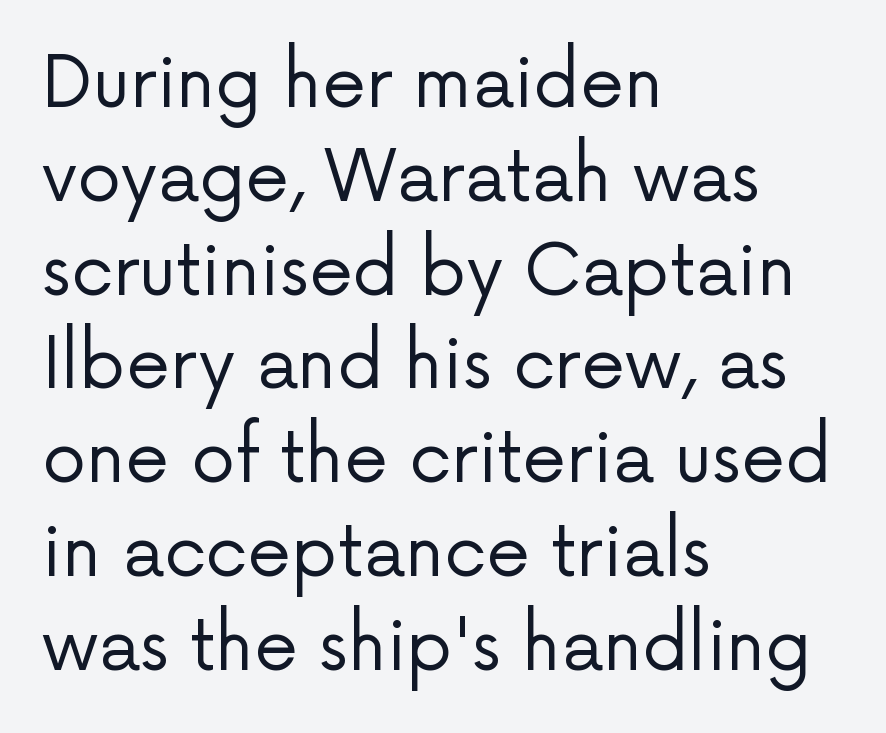
Q: Is the text bold? A: No.
Q: Is the text italic (slanted)? A: No, it is upright.
Q: Is the typeface a serif or a sans-serif typeface? A: Sans-serif.
Q: Is the text underlined? A: No.
Q: How is the paragraph aligned? A: Left-aligned.
Q: Is the spacing between letters normal or unusually wide? A: Normal.
Q: Is the spacing between lines tight, normal or loose? A: Normal.
Q: Width (condensed, normal, or wide)? A: Normal.
Q: Stroke contrast? A: Low.
Q: x-height? A: Medium.
Q: Monospaced? A: No.
